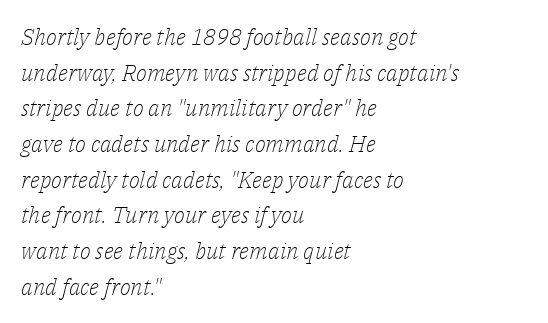
Q: Is the text bold? A: No.
Q: Is the text italic (slanted)? A: Yes, it leans right by about 14 degrees.
Q: Is the text underlined? A: No.
Q: How is the paragraph aligned? A: Left-aligned.
Q: Is the spacing between letters normal or unusually wide? A: Normal.
Q: Is the spacing between lines tight, normal or loose? A: Normal.
